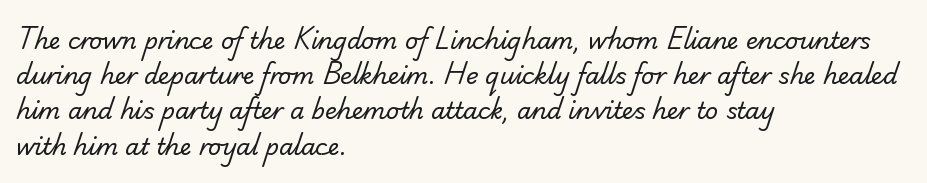
The string is rendered with underlining switched off. Each line starts at the same left margin while the right side varies. Quick note: interline space is typical. Stems and bowls with no extra thickness — not bold.
